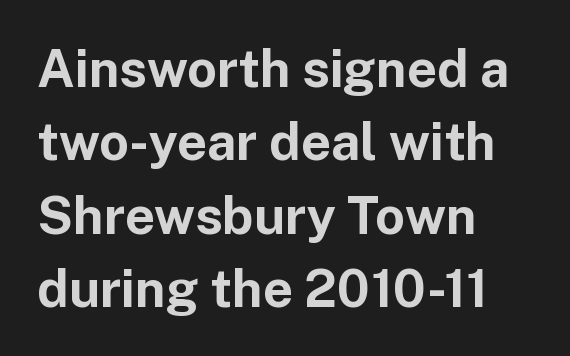
{"serif": "no", "italic": "no", "bold": "yes", "weight": "bold", "width": "normal", "stroke_contrast": "low", "x_height": "medium", "monospaced": "no", "underline": "no", "align": "left", "line_spacing": "normal", "line_spacing_ratio": 1.41, "letter_spacing": "normal", "letter_spacing_em": 0.0, "glyph_px": 52}
